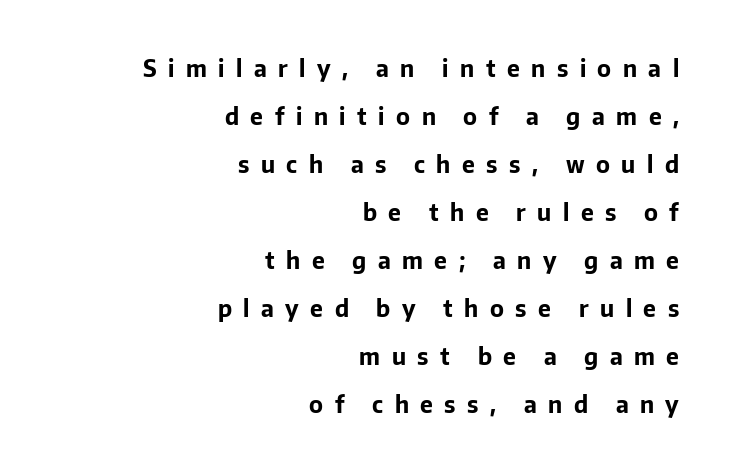
Italic: no, the glyphs are upright roman. Tracking value appears strongly positive — letters spread wide. Underlining? Definitely not there. Right-aligned paragraph, ragged on the left. Compared with an ordinary text face, these strokes are far heavier — a full bold. Vertically, the passage feels expansive, rows floating well apart.
